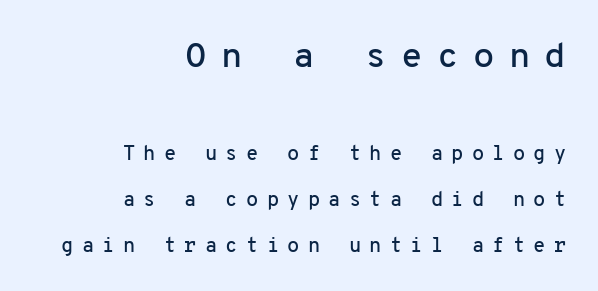
Quick note: underline off. This sample uses an upright cut, with every glyph sitting square on the baseline. Letterform terminals end flat and unadorned throughout the passage. Whoever set this made the first block the dominant, larger element. Caption: multi-line text, flush right, ragged left. The face used here is monospaced, like something from a code editor.
